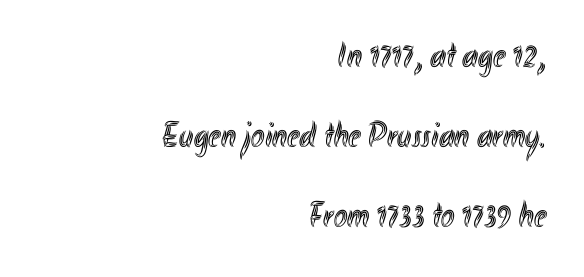
The image shows 36 px condensed type; set right-aligned, loose line spacing (2.22x), normal letter spacing, not underlined; a small x-height.
